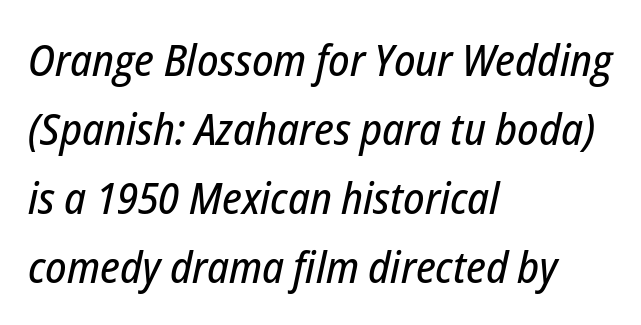
Q: Is the text italic (slanted)? A: Yes, it leans right by about 12 degrees.
Q: Is the text underlined? A: No.
Q: How is the paragraph aligned? A: Left-aligned.
Q: Is the spacing between letters normal or unusually wide? A: Normal.
Q: Is the spacing between lines tight, normal or loose? A: Normal.
Q: Width (condensed, normal, or wide)? A: Condensed.
Q: Stroke contrast? A: Low.
Q: x-height? A: Medium.
Q: Monospaced? A: No.
